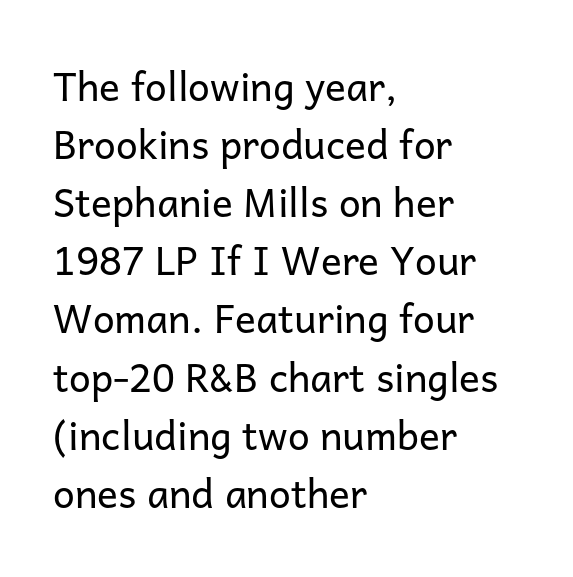
No feet cap the strokes, marking this as sans-serif type. Stroke mass is kept to a normal reading level or below. Vertically, the passage feels balanced, rows spaced as you'd expect. Students, note that the glyphs here touch the page at normal intervals. Looks like regular typesetting: each glyph gets only the width it needs. This rendering features lettering with no underline.
